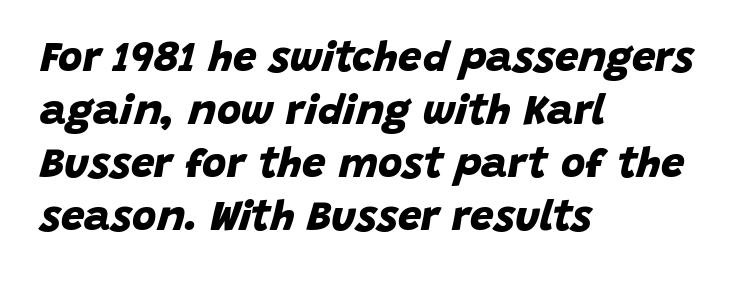
The image shows 42 px bold sans-serif type; set left-aligned, normal line spacing (1.26x), normal letter spacing, not underlined; low stroke contrast and a large x-height.
